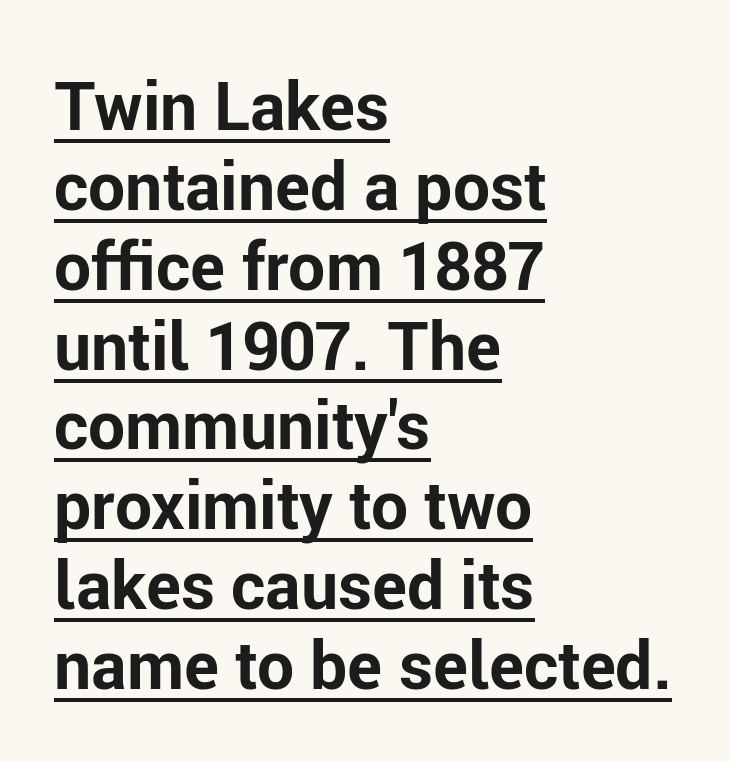
The image shows 66 px bold sans-serif type, upright; set left-aligned, line spacing 1.21x, normal letter spacing, underlined; low stroke contrast and a medium x-height.
